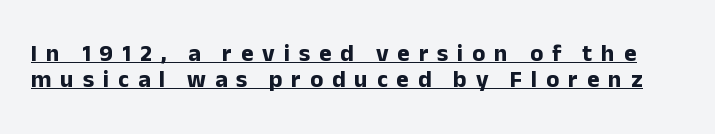
Q: Is the text bold? A: Yes.
Q: Is the text italic (slanted)? A: No, it is upright.
Q: Is the text underlined? A: Yes.
Q: Is the spacing between letters normal or unusually wide? A: Unusually wide.
Q: Is the spacing between lines tight, normal or loose? A: Tight.
